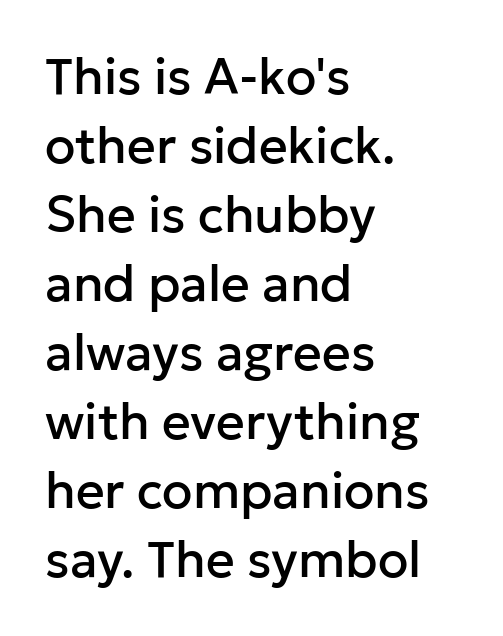
Q: Is the text italic (slanted)? A: No, it is upright.
Q: Is the typeface a serif or a sans-serif typeface? A: Sans-serif.
Q: Is the text underlined? A: No.
Q: How is the paragraph aligned? A: Left-aligned.
Q: Is the spacing between letters normal or unusually wide? A: Normal.
Q: Is the spacing between lines tight, normal or loose? A: Normal.
Q: Width (condensed, normal, or wide)? A: Normal.
Q: Stroke contrast? A: Low.
Q: x-height? A: Medium.
Q: Monospaced? A: No.
